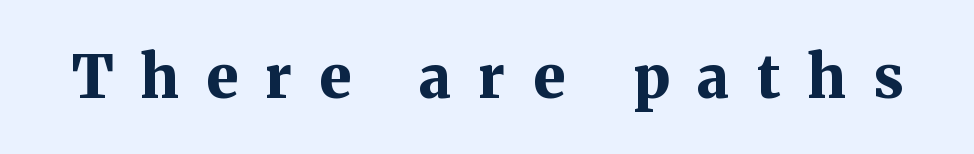
The image shows 59 px bold serif type, upright; set unusually wide letter spacing (+0.47 em), not underlined; medium stroke contrast and a medium x-height.
